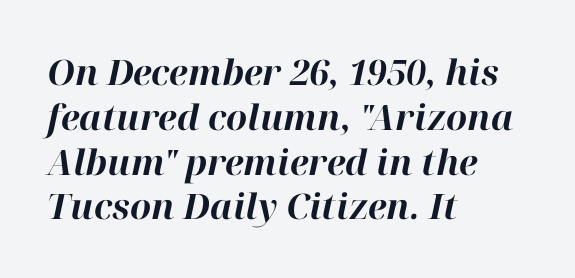
{"italic": "yes", "lean": "right", "slant_degrees": 12, "bold": "yes", "weight": "bold", "width": "normal", "stroke_contrast": "high", "x_height": "medium", "monospaced": "no", "underline": "no", "align": "left", "line_spacing": "normal", "line_spacing_ratio": 1.28, "letter_spacing": "normal", "letter_spacing_em": 0.0, "glyph_px": 35}
